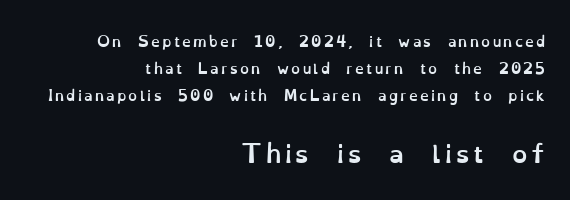
Q: Is the text bold? A: Yes.
Q: Is the text italic (slanted)? A: No, it is upright.
Q: Is the text underlined? A: No.
Q: How is the paragraph aligned? A: Right-aligned.
Q: Is the spacing between lines tight, normal or loose? A: Loose.
Q: Which block of text is set in a larger size, the first (top) or the second (bottom)? A: The second (bottom) one.
